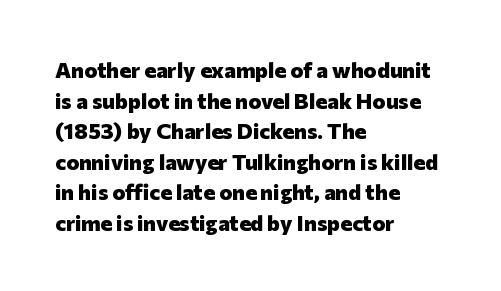
{"italic": "no", "bold": "yes", "underline": "no", "align": "left", "line_spacing": "normal", "line_spacing_ratio": 1.39, "letter_spacing": "normal", "letter_spacing_em": 0.0, "glyph_px": 22}
